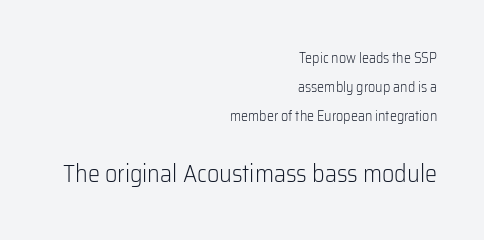
Notice how the passage keeps a crisp vertical edge on the right only. Weight: regular or lighter. Any mark beneath the type? The region is blank. Quick note: not italic, upright. The emphasis by scale lands on block number two, below.
